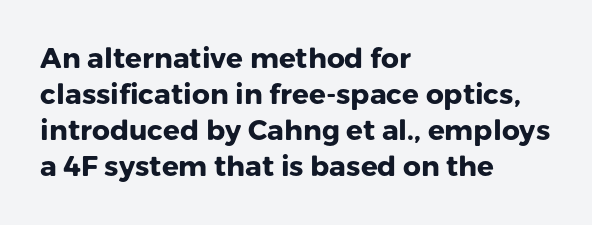
Layout note: lines flush left. Every stem runs plumb, perpendicular to the baseline. The passage shown is typeset with a sans-serif family. Each letter keeps its own natural width here, so spacing adapts to shape.
